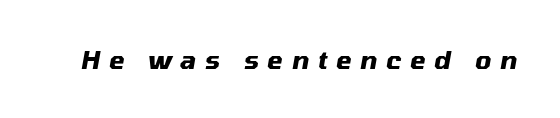
The passage shown leans; its letterforms are oblique. Weight check: bold — yes, fully. Descenders hang freely into open space. Tracking value appears strongly positive — letters spread wide.
